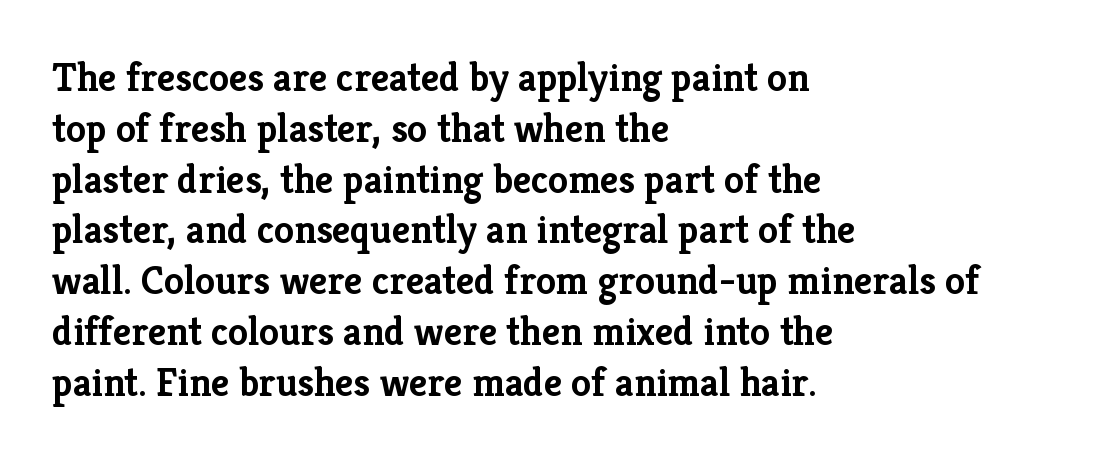
{"serif": "yes", "italic": "no", "bold": "yes", "weight": "semibold", "width": "normal", "stroke_contrast": "low", "x_height": "medium", "monospaced": "no", "underline": "no", "align": "left", "line_spacing": "normal", "line_spacing_ratio": 1.27, "letter_spacing": "normal", "letter_spacing_em": 0.0, "glyph_px": 40}
